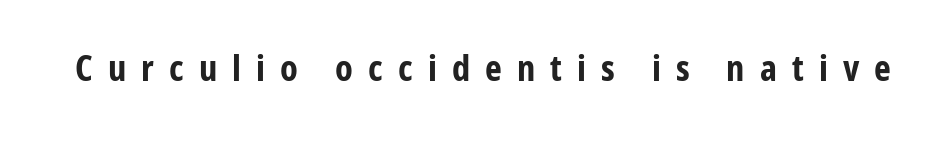
Q: Is the text bold? A: Yes.
Q: Is the text italic (slanted)? A: No, it is upright.
Q: Is the typeface a serif or a sans-serif typeface? A: Sans-serif.
Q: Is the text underlined? A: No.
Q: Is the spacing between letters normal or unusually wide? A: Unusually wide.
Q: Width (condensed, normal, or wide)? A: Condensed.
Q: Stroke contrast? A: Low.
Q: x-height? A: Medium.
Q: Monospaced? A: No.
